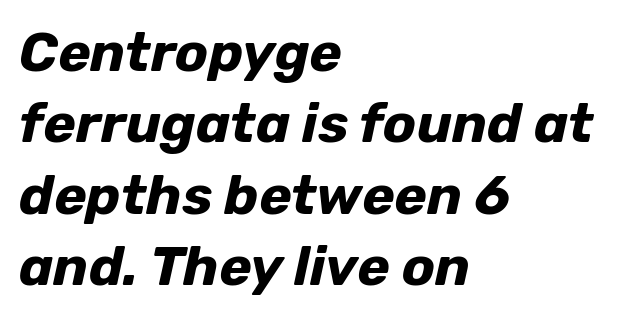
Does the leading feel generous? No, just average. Glyph-to-glyph distance matches everyday printed text. Emphasis-style slanted type is in use. Pretty heavy lettering here — definitely bold.
